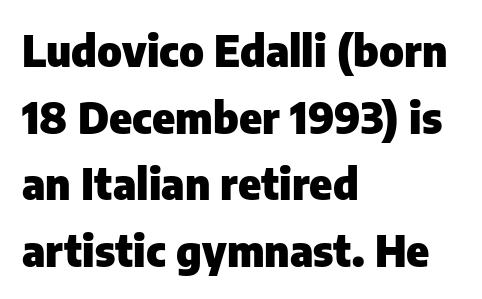
Q: Is the text bold? A: Yes.
Q: Is the text italic (slanted)? A: No, it is upright.
Q: Is the typeface a serif or a sans-serif typeface? A: Sans-serif.
Q: Is the text underlined? A: No.
Q: How is the paragraph aligned? A: Left-aligned.
Q: Is the spacing between letters normal or unusually wide? A: Normal.
Q: Is the spacing between lines tight, normal or loose? A: Normal.
Q: Width (condensed, normal, or wide)? A: Normal.
Q: Stroke contrast? A: Low.
Q: x-height? A: Medium.
Q: Monospaced? A: No.
